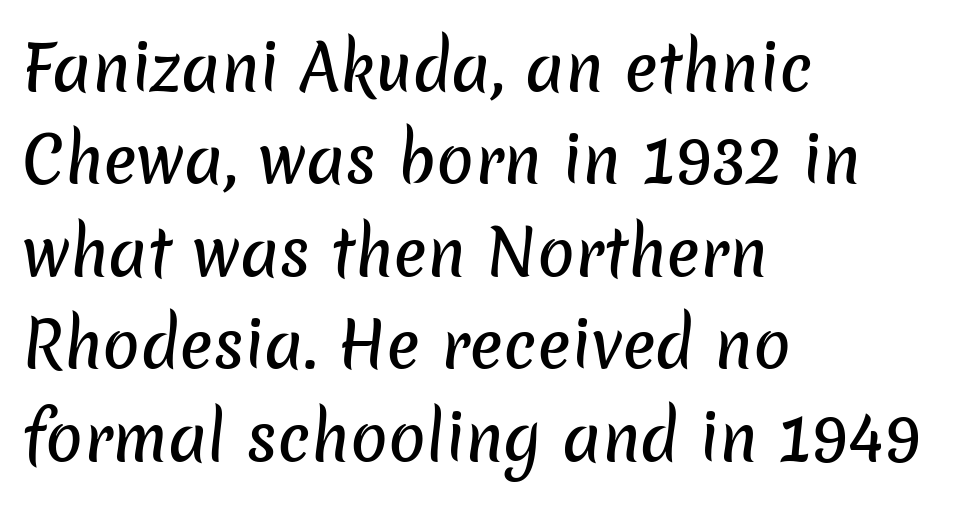
This rendering leaves character spacing at its baseline value. Typographically, this falls in the sans-serif category. Each new line begins a customary step beneath the previous one. A bare baseline throughout the passage. Horizontal alignment here is leftward, the default for most running prose. These lines are rendered in a variable-pitch font.
